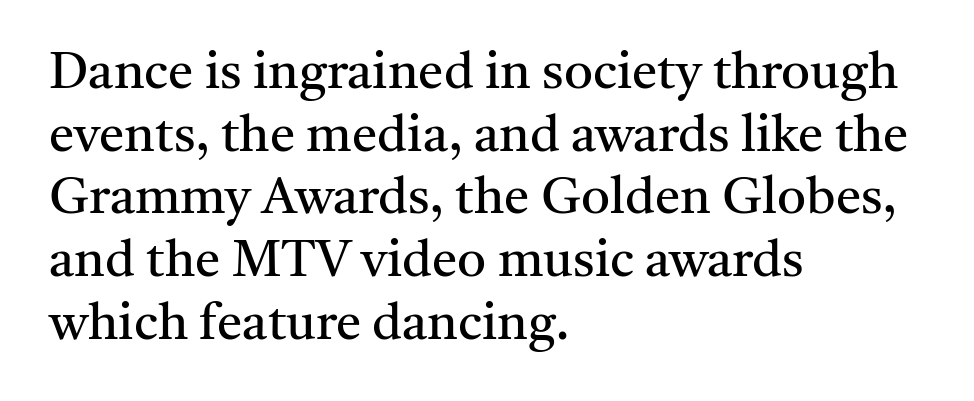
Posture: vertical. Character widths vary here, with narrow letters taking less room than wide ones. Stroke terminals: seriffed. This is not heavy type; no bold has been used. A bare baseline throughout the passage. Leftover space on each line is placed entirely after the last word.
